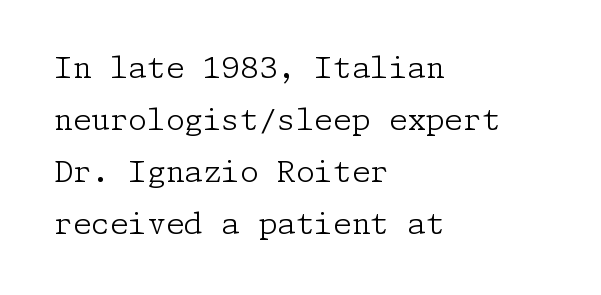
{"serif": "yes", "italic": "no", "bold": "no", "weight": "light", "width": "normal", "stroke_contrast": "low", "x_height": "medium", "underline": "no", "align": "left", "line_spacing_ratio": 1.73, "letter_spacing": "normal", "letter_spacing_em": 0.0, "glyph_px": 30}
